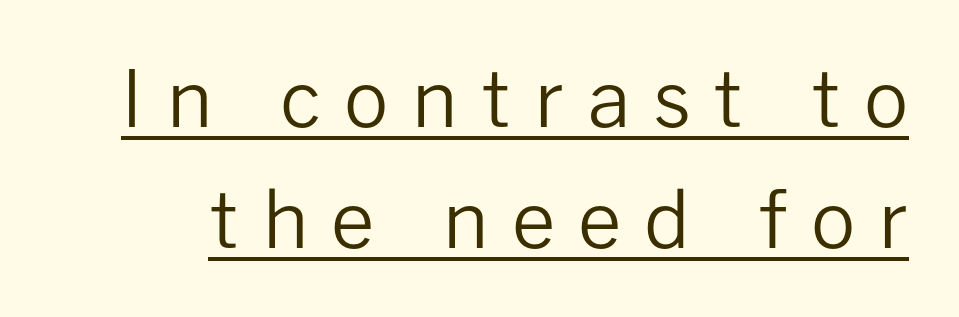
{"serif": "no", "italic": "no", "bold": "no", "weight": "regular", "width": "normal", "stroke_contrast": "low", "x_height": "medium", "monospaced": "no", "underline": "yes", "line_spacing": "normal", "line_spacing_ratio": 1.55, "letter_spacing": "wide", "letter_spacing_em": 0.29, "glyph_px": 78}
